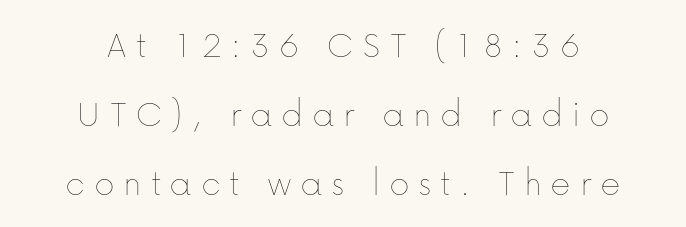
{"italic": "no", "bold": "no", "weight": "thin", "width": "normal", "stroke_contrast": "low", "x_height": "medium", "monospaced": "no", "underline": "no", "align": "center", "line_spacing_ratio": 1.77, "letter_spacing": "wide", "letter_spacing_em": 0.22, "glyph_px": 39}
